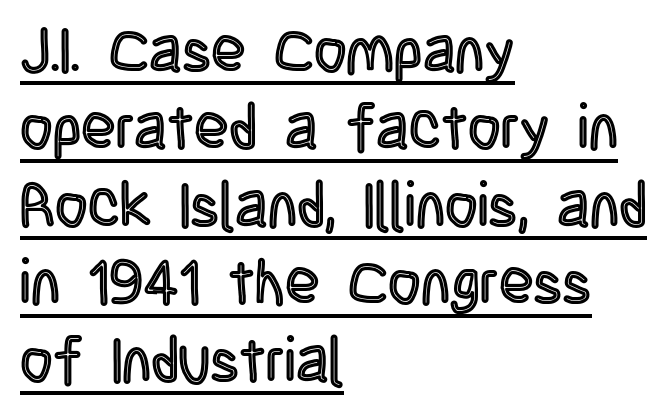
Q: Is the text italic (slanted)? A: No, it is upright.
Q: Is the text underlined? A: Yes.
Q: How is the paragraph aligned? A: Left-aligned.
Q: Is the spacing between letters normal or unusually wide? A: Normal.
Q: Width (condensed, normal, or wide)? A: Condensed.
Q: x-height? A: Large.
Q: Monospaced? A: No.
